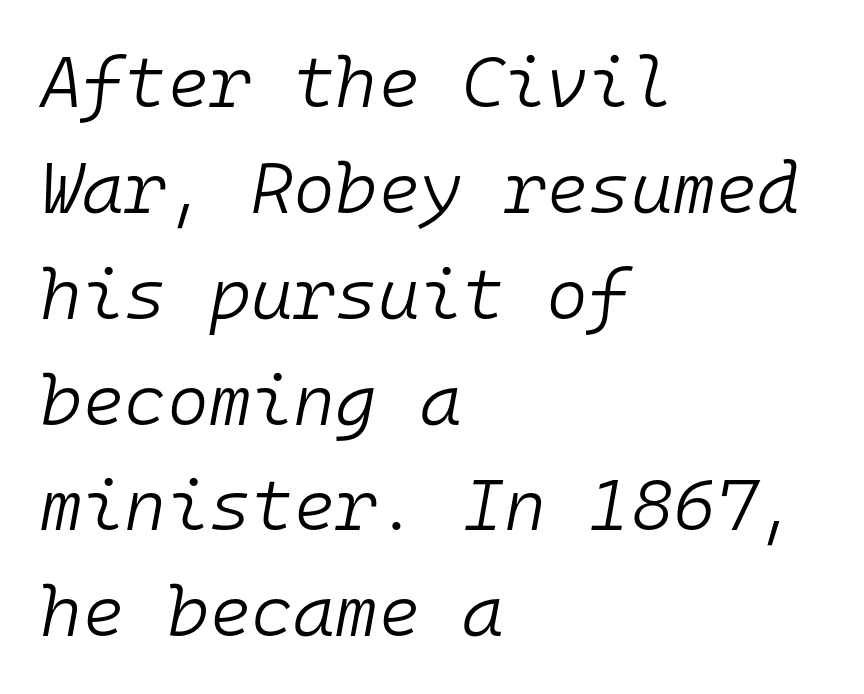
The image shows 72 px light type, italic (leaning right), monospaced; set left-aligned, normal line spacing (1.47x), normal letter spacing, not underlined; low stroke contrast and a medium x-height.
